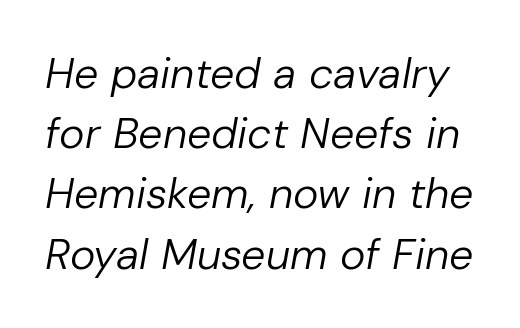
The image shows 43 px regular-weight type, italic (leaning right); set normal line spacing (1.4x), normal letter spacing, not underlined; low stroke contrast and a medium x-height.
